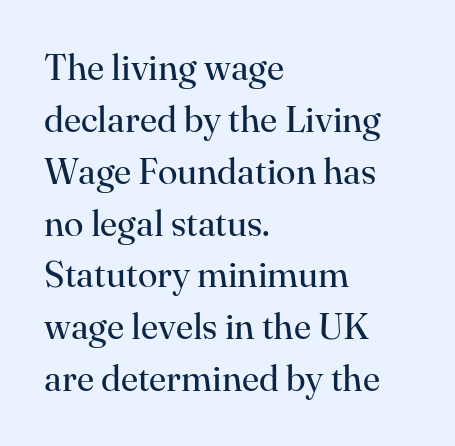
{"serif": "yes", "italic": "no", "bold": "no", "weight": "regular", "width": "normal", "stroke_contrast": "high", "x_height": "small", "monospaced": "no", "underline": "no", "align": "left", "line_spacing": "normal", "line_spacing_ratio": 1.44, "letter_spacing": "normal", "letter_spacing_em": 0.0, "glyph_px": 36}
